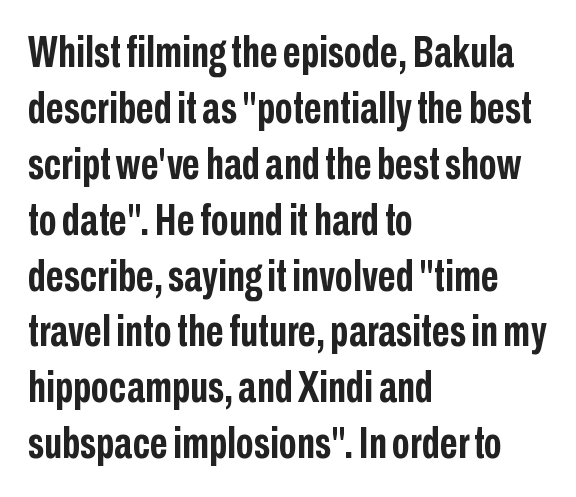
{"serif": "no", "italic": "no", "bold": "yes", "weight": "semibold", "width": "condensed", "stroke_contrast": "low", "x_height": "medium", "monospaced": "no", "underline": "no", "align": "left", "line_spacing": "normal", "line_spacing_ratio": 1.27, "letter_spacing": "normal", "letter_spacing_em": 0.0, "glyph_px": 44}
